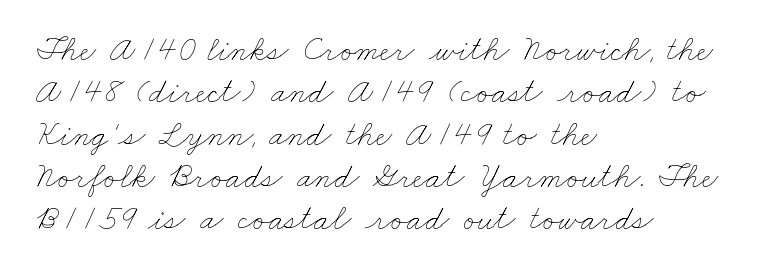
Typeset ragged right — the left edge is the straight one. Is this a heavy cut? Hardly; it is regular or lighter. A typesetter would call this zero additional tracking. Is this a fixed-width face? No — the glyphs have proportional, varying widths.
